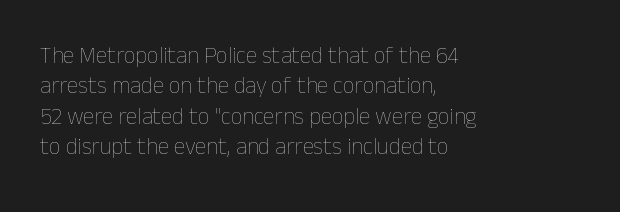
The space directly below the letters is spotless. Caption: standard tracking, unaltered. Vertically, the passage feels balanced, rows spaced as you'd expect. Does the lettering tilt? It doesn't — this is upright.
